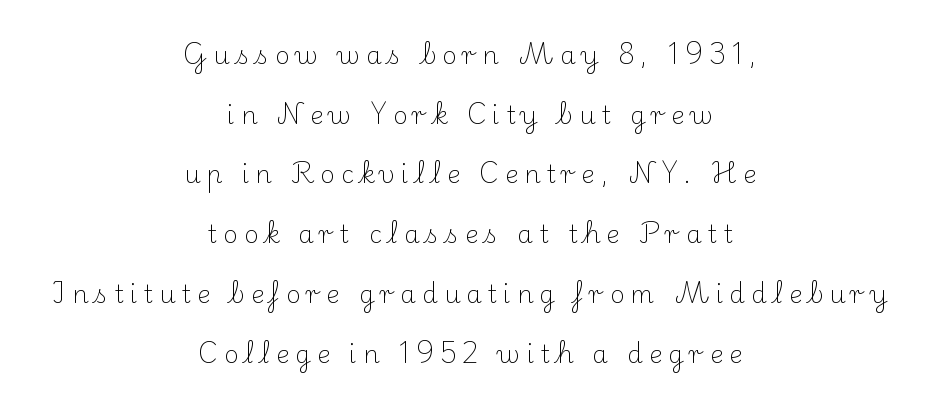
The text block is weighted toward neither margin, spreading evenly from the middle. Notice the wide empty band between every row — that's loose leading. Weight: regular or lighter. Loose tracking; the words dissolve into strings of separated letters. A typesetter would mark this as roman, not italic.
